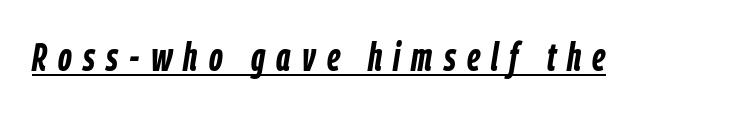
A continuous stroke trails under the words, as in a hyperlink. The gaps between neighbouring characters are conspicuously large. The passage shown is typed in a proportional face where columns would drift. Characters are canted at an angle relative to the baseline's perpendicular.
